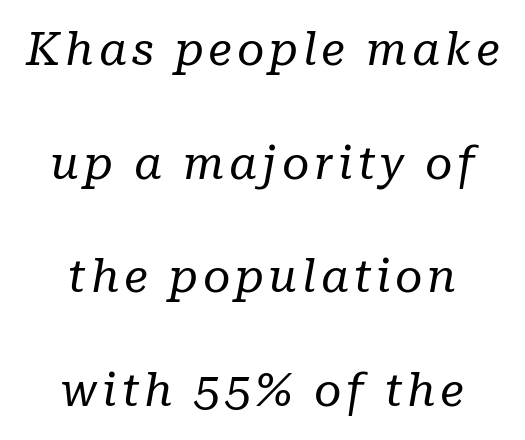
The baseline area is clear. You could not count columns in this text — the font is proportionally spaced. The weight would be labelled regular, book, light, or lighter still. The lettering tilts uniformly, giving the passage an italic look. Teacher's note: observe the equal gaps on both sides — that is centered alignment.
